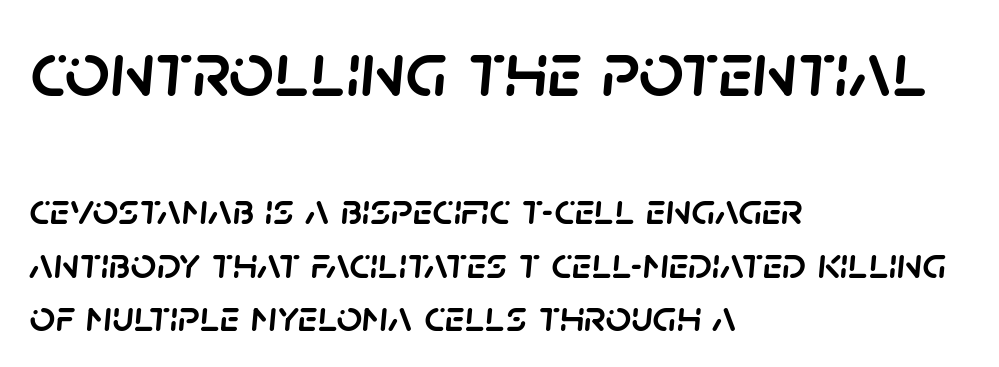
Bare-footed words on every line. The typography opts for an oblique posture over an upright one. The lines in this sample share a left origin and differ only in where they stop. The letterforms sit shoulder to shoulder at normal distance. Looks like regular typesetting: each glyph gets only the width it needs.
